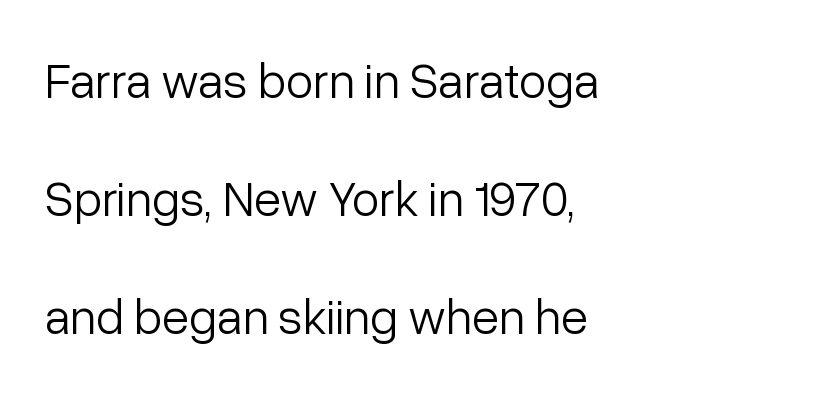
{"serif": "no", "italic": "no", "bold": "no", "weight": "light", "width": "normal", "stroke_contrast": "low", "x_height": "medium", "monospaced": "no", "underline": "no", "align": "left", "line_spacing": "loose", "line_spacing_ratio": 2.36, "letter_spacing": "normal", "letter_spacing_em": 0.0, "glyph_px": 50}
